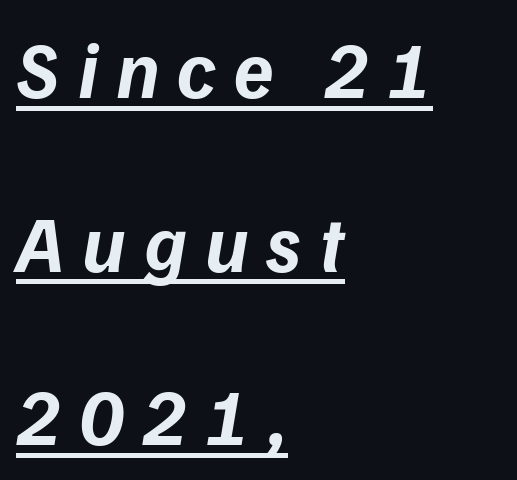
Widely set lines give the paragraph a tall, airy silhouette. Like a heading marked for emphasis, these lines bear an underscore. Each letter keeps its own natural width here, so spacing adapts to shape. Emphasis by weight is at full strength: bold.
